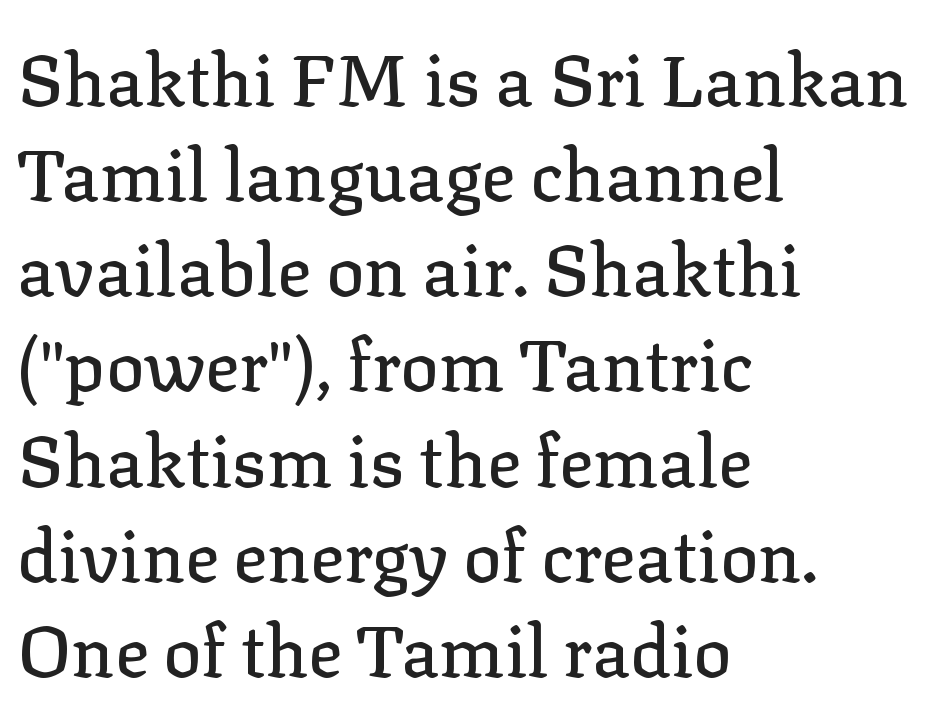
Q: Is the text italic (slanted)? A: No, it is upright.
Q: Is the typeface a serif or a sans-serif typeface? A: Serif.
Q: Is the text underlined? A: No.
Q: How is the paragraph aligned? A: Left-aligned.
Q: Is the spacing between letters normal or unusually wide? A: Normal.
Q: Is the spacing between lines tight, normal or loose? A: Normal.
Q: Width (condensed, normal, or wide)? A: Normal.
Q: Stroke contrast? A: Low.
Q: x-height? A: Medium.
Q: Monospaced? A: No.
